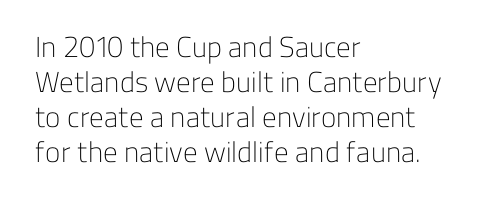
{"serif": "no", "italic": "no", "bold": "no", "weight": "light", "width": "normal", "stroke_contrast": "low", "x_height": "medium", "monospaced": "no", "underline": "no", "align": "left", "line_spacing_ratio": 1.21, "letter_spacing": "normal", "letter_spacing_em": 0.0, "glyph_px": 29}
